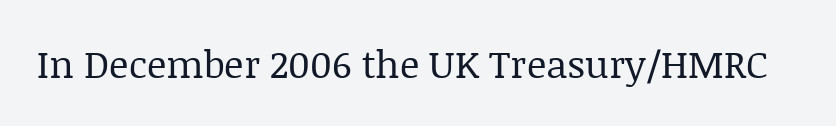
The image shows 38 px regular-weight serif type, upright; set normal letter spacing, not underlined; low stroke contrast and a large x-height.
